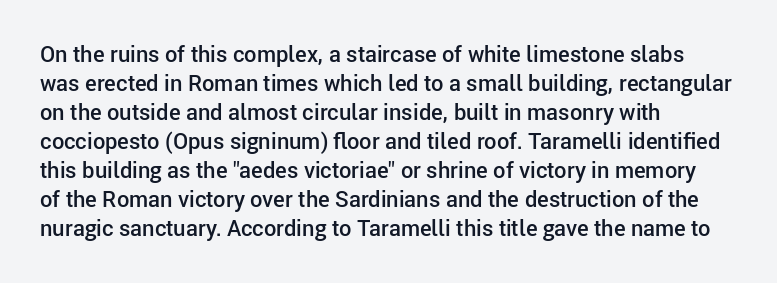
Q: Is the text bold? A: Semi-bold.
Q: Is the text italic (slanted)? A: No, it is upright.
Q: Is the text underlined? A: No.
Q: How is the paragraph aligned? A: Left-aligned.
Q: Is the spacing between letters normal or unusually wide? A: Normal.
Q: Is the spacing between lines tight, normal or loose? A: Normal.
